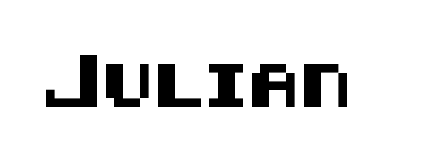
The image shows 43 px sans-serif type, upright; set normal letter spacing, not underlined; medium stroke contrast and a large x-height.
